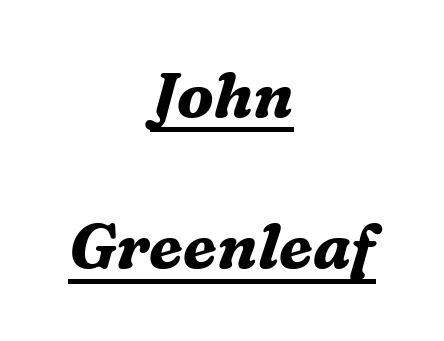
The image shows 63 px bold serif type, italic (leaning right); set centered, loose line spacing (2.4x), normal letter spacing, underlined; medium stroke contrast and a medium x-height.
